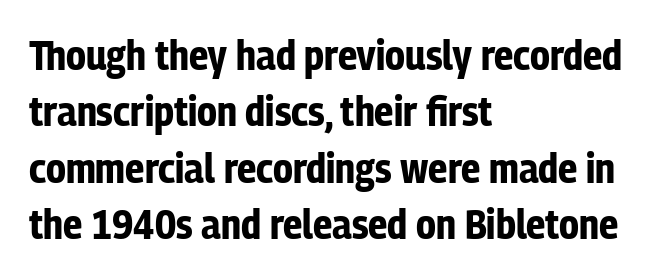
Q: Is the text bold? A: Yes.
Q: Is the text italic (slanted)? A: No, it is upright.
Q: Is the typeface a serif or a sans-serif typeface? A: Sans-serif.
Q: Is the text underlined? A: No.
Q: How is the paragraph aligned? A: Left-aligned.
Q: Is the spacing between letters normal or unusually wide? A: Normal.
Q: Is the spacing between lines tight, normal or loose? A: Normal.
Q: Width (condensed, normal, or wide)? A: Condensed.
Q: Stroke contrast? A: Low.
Q: x-height? A: Medium.
Q: Monospaced? A: No.
